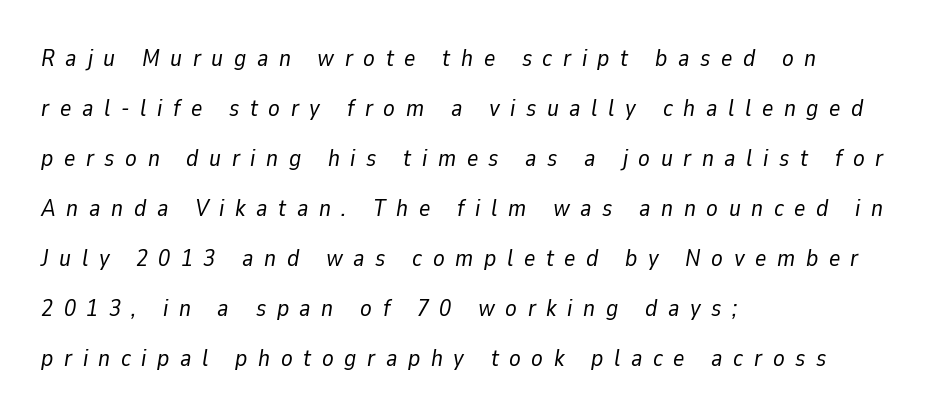
Q: Is the text bold? A: No.
Q: Is the text italic (slanted)? A: Yes, it leans right by about 9 degrees.
Q: Is the text underlined? A: No.
Q: How is the paragraph aligned? A: Left-aligned.
Q: Is the spacing between letters normal or unusually wide? A: Unusually wide.
Q: Is the spacing between lines tight, normal or loose? A: Loose.
